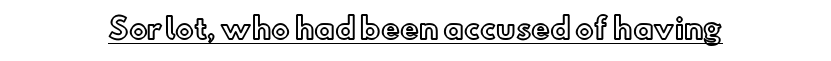
Q: Is the text italic (slanted)? A: No, it is upright.
Q: Is the text underlined? A: Yes.
Q: Is the spacing between letters normal or unusually wide? A: Normal.
Q: Width (condensed, normal, or wide)? A: Normal.
Q: x-height? A: Small.
Q: Monospaced? A: No.
